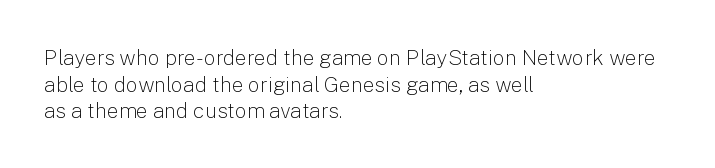
The image shows 21 px text type, upright; set left-aligned, normal line spacing (1.27x), normal letter spacing, not underlined.
